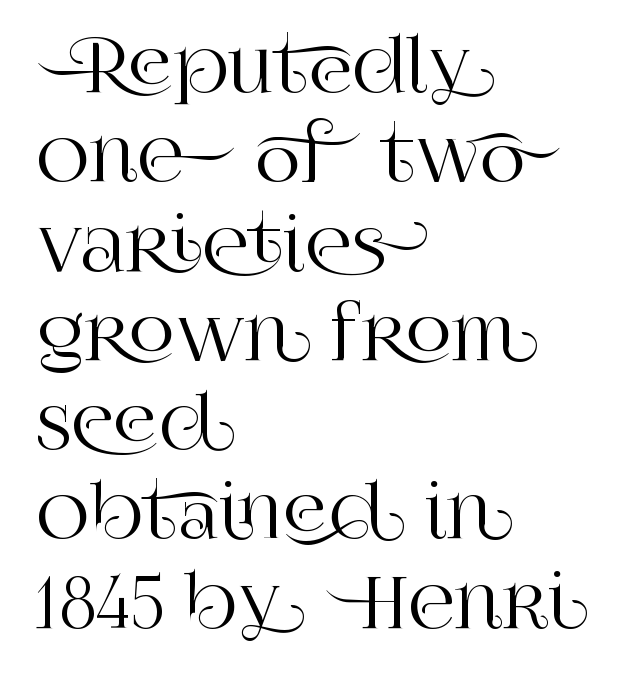
{"serif": "yes", "italic": "no", "width": "normal", "stroke_contrast": "high", "x_height": "large", "monospaced": "no", "underline": "no", "align": "left", "line_spacing_ratio": 1.24, "letter_spacing": "normal", "letter_spacing_em": 0.0, "glyph_px": 72}
